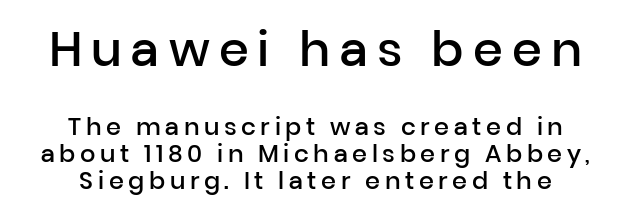
{"serif": "no", "italic": "no", "bold": "semi", "weight": "semibold", "width": "normal", "stroke_contrast": "low", "x_height": "medium", "monospaced": "no", "underline": "no", "align": "center", "line_spacing": "tight", "line_spacing_ratio": 1.13, "larger_block": "first", "size_ratio": 2.0, "glyph_px": 48}
